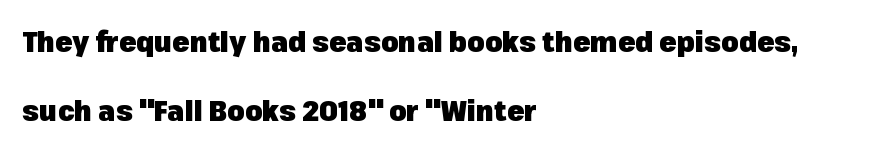
{"serif": "no", "italic": "no", "bold": "yes", "weight": "heavy", "width": "normal", "stroke_contrast": "low", "x_height": "medium", "monospaced": "no", "underline": "no", "align": "left", "line_spacing": "loose", "line_spacing_ratio": 2.47, "letter_spacing": "normal", "letter_spacing_em": 0.0, "glyph_px": 28}
